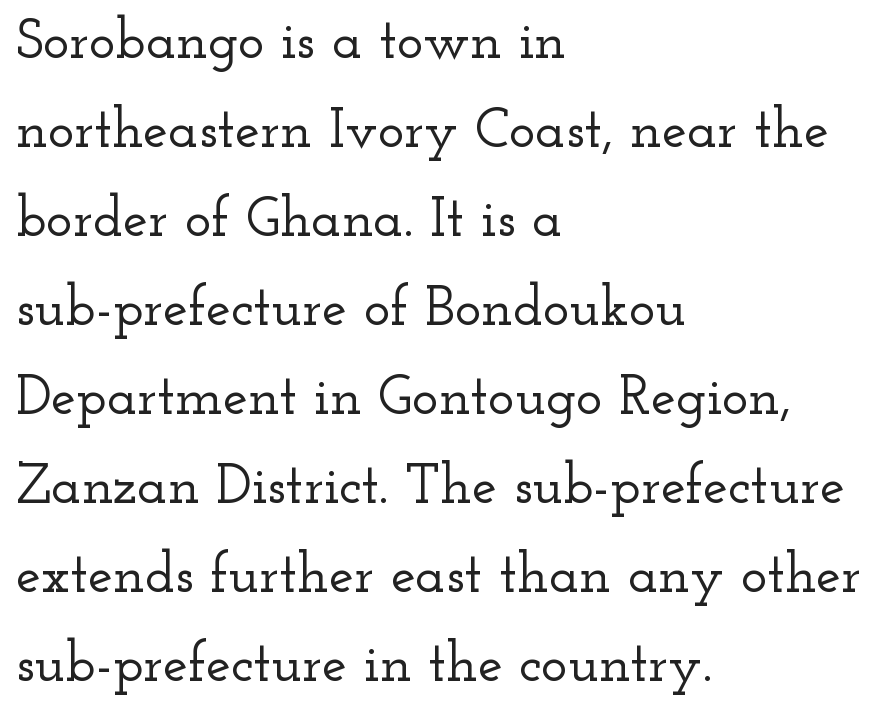
{"serif": "yes", "italic": "no", "width": "wide", "stroke_contrast": "low", "x_height": "small", "monospaced": "no", "underline": "no", "align": "left", "line_spacing": "normal", "line_spacing_ratio": 1.59, "letter_spacing": "normal", "letter_spacing_em": 0.0, "glyph_px": 56}
